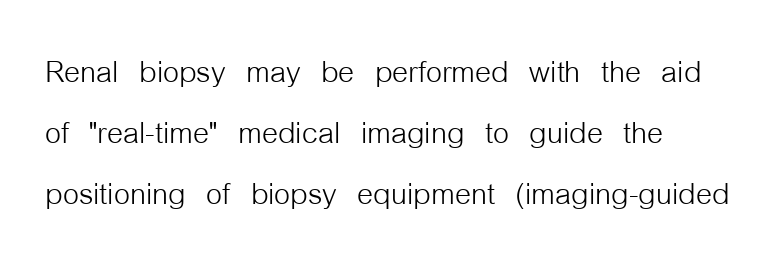
Q: Is the text bold? A: No.
Q: Is the text italic (slanted)? A: No, it is upright.
Q: Is the typeface a serif or a sans-serif typeface? A: Sans-serif.
Q: Is the text underlined? A: No.
Q: How is the paragraph aligned? A: Left-aligned.
Q: Is the spacing between letters normal or unusually wide? A: Normal.
Q: Is the spacing between lines tight, normal or loose? A: Normal.
Q: Width (condensed, normal, or wide)? A: Condensed.
Q: Stroke contrast? A: Low.
Q: x-height? A: Medium.
Q: Monospaced? A: No.
